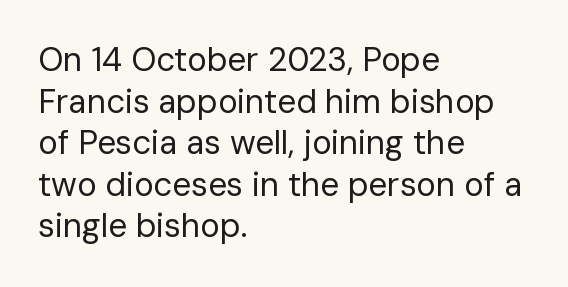
{"serif": "no", "italic": "no", "bold": "no", "weight": "regular", "width": "normal", "stroke_contrast": "low", "x_height": "medium", "monospaced": "no", "underline": "no", "align": "left", "line_spacing": "normal", "line_spacing_ratio": 1.26, "letter_spacing": "normal", "letter_spacing_em": 0.0, "glyph_px": 33}
